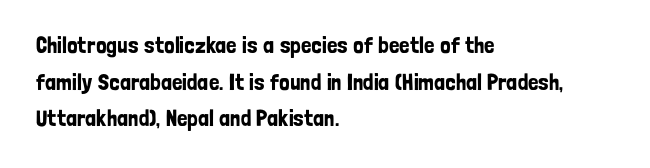
Rendered with straight, roman letterforms. Notice how the passage keeps a crisp vertical edge on the left only. A typesetter would call this leading conventional body-copy spacing. Is the letter spacing exaggerated? No — it looks like the ordinary default.
